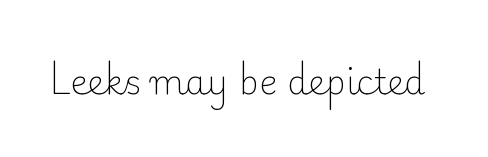
{"serif": "yes", "italic": "no", "bold": "no", "weight": "light", "width": "normal", "stroke_contrast": "low", "x_height": "small", "monospaced": "no", "underline": "no", "letter_spacing": "normal", "letter_spacing_em": 0.0, "glyph_px": 34}
